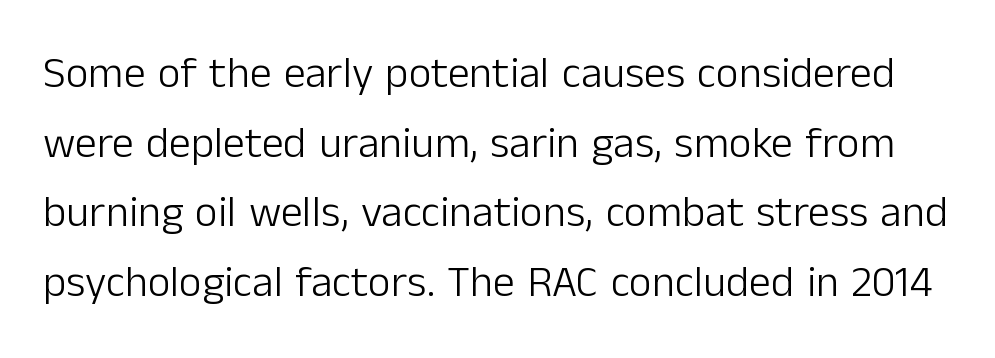
The passage shown is typed in a proportional face where columns would drift. A roman cut, with each character standing at attention. Whoever set this chose a conventional vertical rhythm. Characters follow at the spacing the type designer built in. Clear beneath every line of the passage. The typeface has the unassuming heft of standard copy or less.
